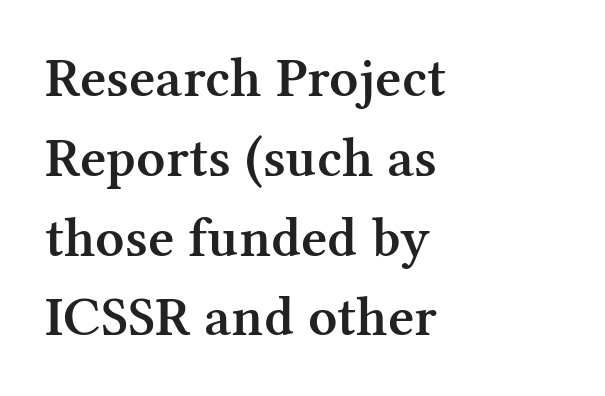
{"serif": "yes", "italic": "no", "bold": "semi", "weight": "semibold", "width": "normal", "stroke_contrast": "medium", "x_height": "medium", "monospaced": "no", "underline": "no", "align": "left", "line_spacing": "normal", "line_spacing_ratio": 1.4, "letter_spacing": "normal", "letter_spacing_em": 0.0, "glyph_px": 57}
